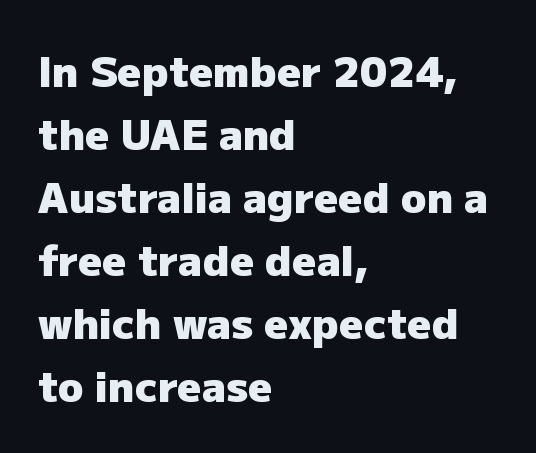
{"serif": "no", "italic": "no", "bold": "yes", "weight": "heavy", "width": "normal", "stroke_contrast": "low", "x_height": "medium", "monospaced": "no", "underline": "no", "align": "left", "line_spacing": "normal", "line_spacing_ratio": 1.5, "letter_spacing": "normal", "letter_spacing_em": 0.0, "glyph_px": 42}
